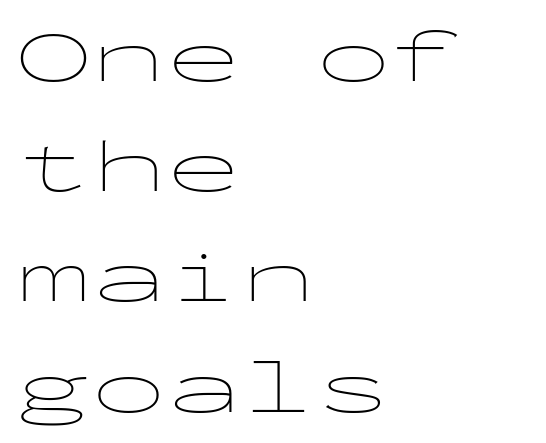
The image shows 75 px thin, wide sans-serif type, upright, monospaced; set left-aligned, normal line spacing (1.47x), normal letter spacing, not underlined; low stroke contrast and a medium x-height.
